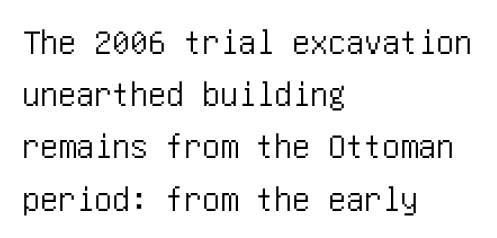
The space directly below the letters is spotless. The rows are spaced the way most documents space them. Honestly, the letter spacing is just normal — you wouldn't notice it. Posture: vertical. Which margin do the lines hug? The left one — the right edge is uneven.
